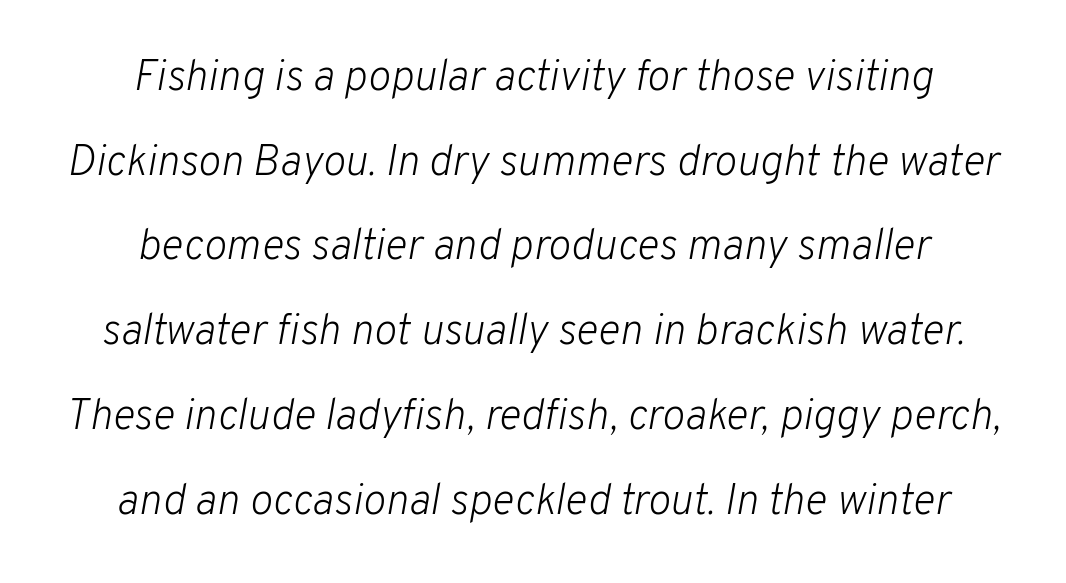
{"italic": "yes", "lean": "right", "slant_degrees": 10, "bold": "no", "weight": "light", "width": "normal", "stroke_contrast": "low", "x_height": "medium", "monospaced": "no", "underline": "no", "align": "center", "line_spacing": "loose", "line_spacing_ratio": 1.97, "letter_spacing": "normal", "letter_spacing_em": 0.0, "glyph_px": 43}
